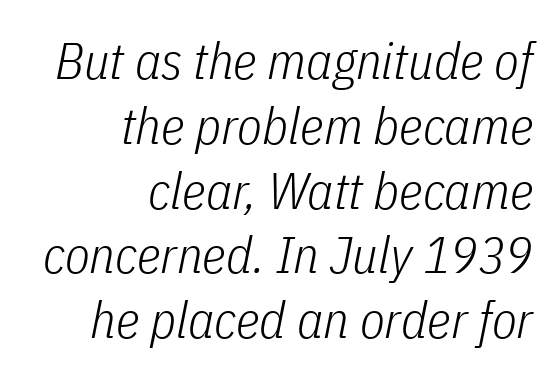
The paragraph shown leans on its right margin. Vertical stems look standard width or narrower in stroke. Any mark beneath the type? The region is blank. Inter-character spacing is left at the font's built-in metrics. This sample has the flowing, uneven cadence of proportional lettering.
